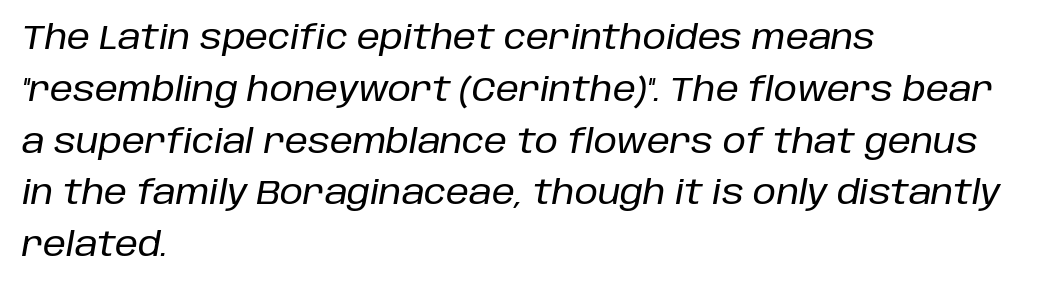
Italic: yes, the glyphs are oblique. Only glyphs here, with clear space below each row. The passage shown stacks its lines at a standard gap. Looks like regular typesetting: each glyph gets only the width it needs.
